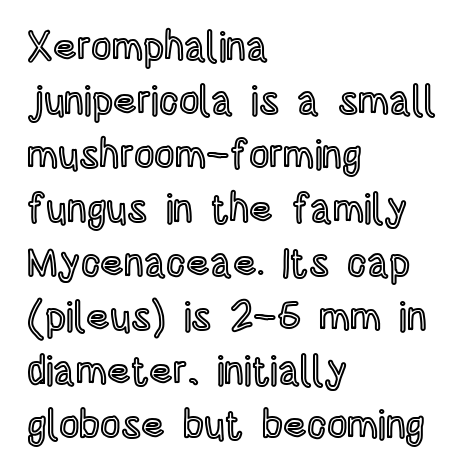
Q: Is the text italic (slanted)? A: No, it is upright.
Q: Is the text underlined? A: No.
Q: How is the paragraph aligned? A: Left-aligned.
Q: Is the spacing between letters normal or unusually wide? A: Normal.
Q: Is the spacing between lines tight, normal or loose? A: Normal.
Q: Width (condensed, normal, or wide)? A: Condensed.
Q: x-height? A: Large.
Q: Monospaced? A: No.
